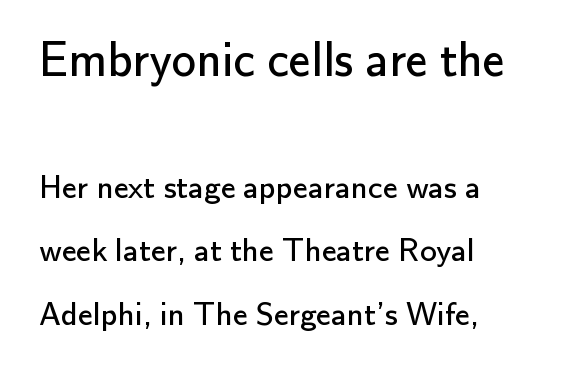
Q: Is the text bold? A: No.
Q: Is the text italic (slanted)? A: No, it is upright.
Q: Is the typeface a serif or a sans-serif typeface? A: Sans-serif.
Q: Is the text underlined? A: No.
Q: How is the paragraph aligned? A: Left-aligned.
Q: Is the spacing between letters normal or unusually wide? A: Normal.
Q: Is the spacing between lines tight, normal or loose? A: Loose.
Q: Which block of text is set in a larger size, the first (top) or the second (bottom)? A: The first (top) one.
Q: Width (condensed, normal, or wide)? A: Normal.
Q: Stroke contrast? A: Low.
Q: x-height? A: Small.
Q: Monospaced? A: No.
